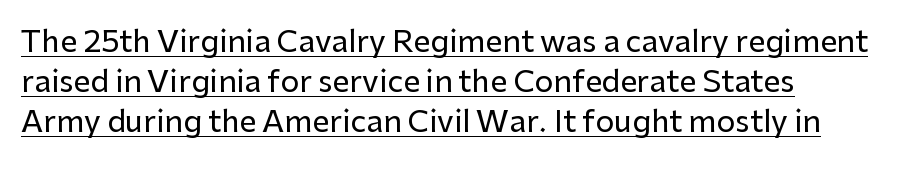
The image shows 30 px sans-serif type, upright; set normal line spacing (1.34x), normal letter spacing, underlined; low stroke contrast and a medium x-height.
